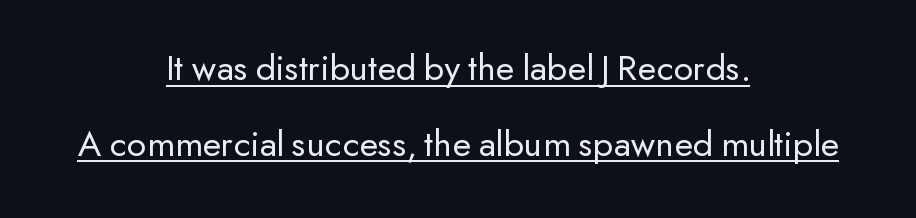
{"serif": "no", "italic": "no", "bold": "no", "weight": "regular", "width": "normal", "stroke_contrast": "low", "x_height": "small", "monospaced": "no", "underline": "yes", "align": "center", "line_spacing": "loose", "line_spacing_ratio": 1.99, "letter_spacing": "normal", "letter_spacing_em": 0.0, "glyph_px": 38}
